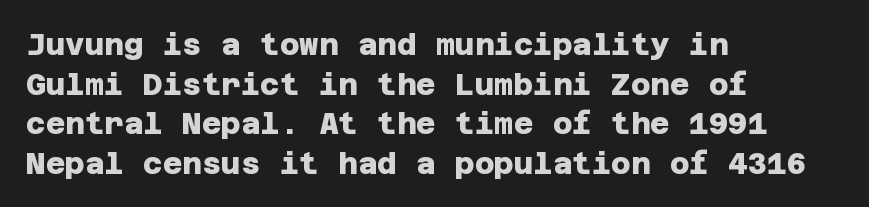
The image shows 30 px heavy sans-serif type; set left-aligned, normal line spacing (1.32x), normal letter spacing, not underlined; low stroke contrast and a large x-height.
